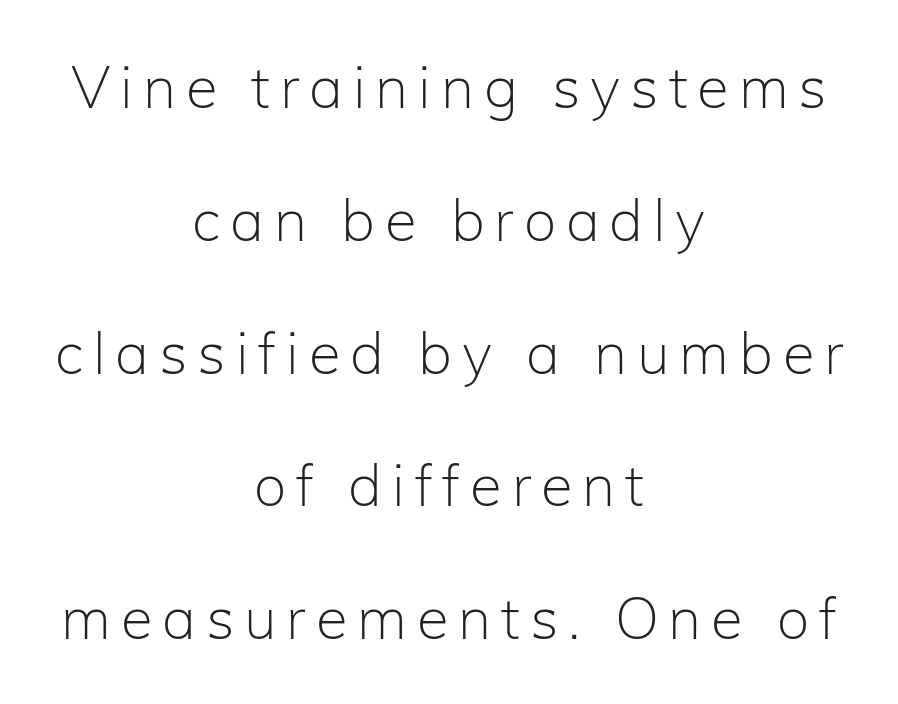
Is the type heavy? It reads as light-to-regular instead. You can tell it's not italic because the verticals are truly vertical. Examine the stroke ends and you'll find no serifs. What's the leading like? Stretched, with rows far apart.
